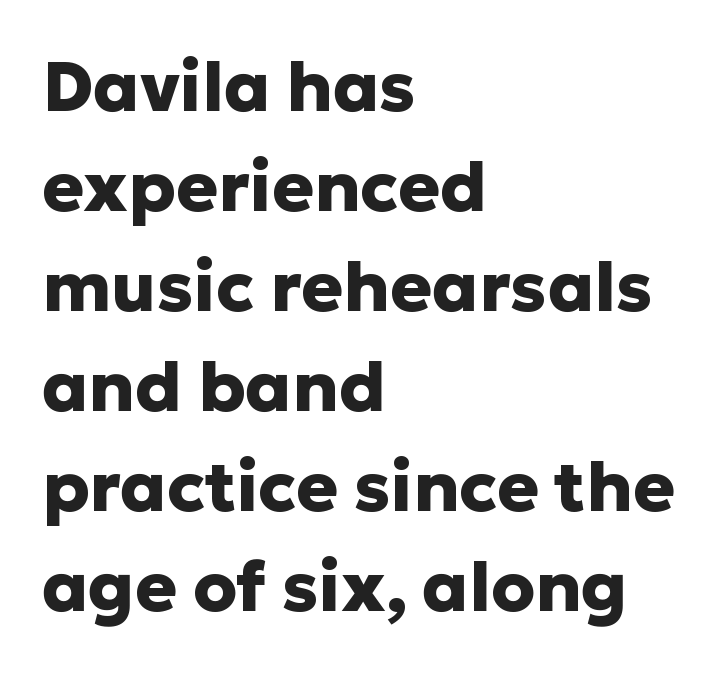
{"serif": "no", "italic": "no", "bold": "yes", "weight": "heavy", "width": "normal", "stroke_contrast": "low", "x_height": "medium", "monospaced": "no", "underline": "no", "align": "left", "line_spacing": "normal", "line_spacing_ratio": 1.43, "letter_spacing": "normal", "letter_spacing_em": 0.0, "glyph_px": 70}
